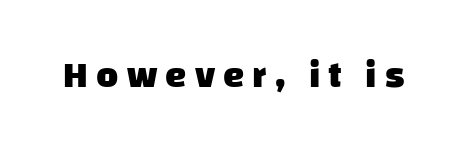
{"serif": "no", "bold": "yes", "weight": "heavy", "width": "normal", "stroke_contrast": "low", "x_height": "large", "monospaced": "no", "underline": "no", "letter_spacing": "wide", "letter_spacing_em": 0.21, "glyph_px": 38}
